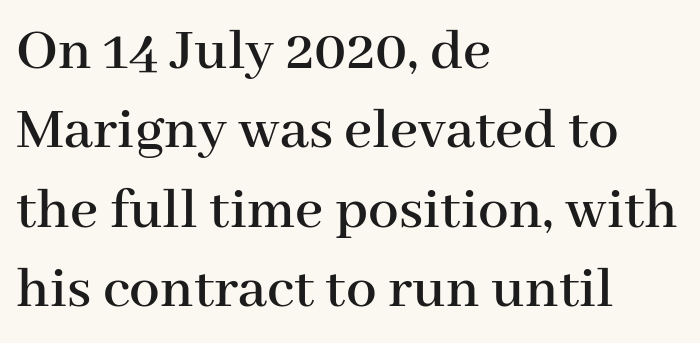
The image shows 61 px serif type, upright; set left-aligned, normal line spacing (1.3x), normal letter spacing, not underlined; high stroke contrast and a medium x-height.
